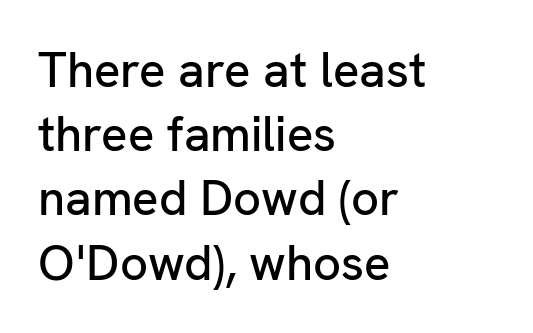
The lines sit at an ordinary, default distance from one another. Reading down the block, your eye returns to a fixed left position each line. Looks like regular typesetting: each glyph gets only the width it needs. Every character sits straight up, as roman type does. Tracking value appears to be zero — textbook default spacing.
